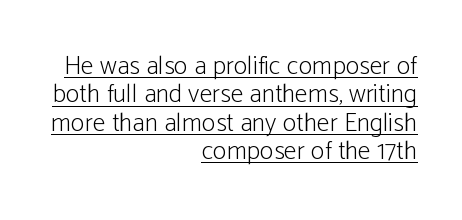
The ragged edge is on the left, which tells us the setting is flush right. The specimen reads as upright at a glance. Leading is clearly below the norm, producing a dense column. You can see a thin bar hugging the bottom of the glyphs. No heavy texture on the line: the type isn't bold.
